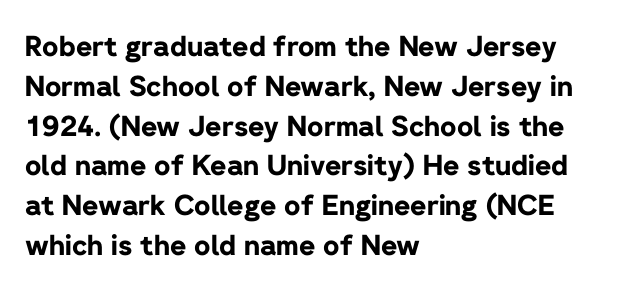
Q: Is the text bold? A: Yes.
Q: Is the text italic (slanted)? A: No, it is upright.
Q: Is the typeface a serif or a sans-serif typeface? A: Sans-serif.
Q: Is the text underlined? A: No.
Q: How is the paragraph aligned? A: Left-aligned.
Q: Is the spacing between letters normal or unusually wide? A: Normal.
Q: Is the spacing between lines tight, normal or loose? A: Normal.
Q: Width (condensed, normal, or wide)? A: Normal.
Q: Stroke contrast? A: Low.
Q: x-height? A: Medium.
Q: Monospaced? A: No.
